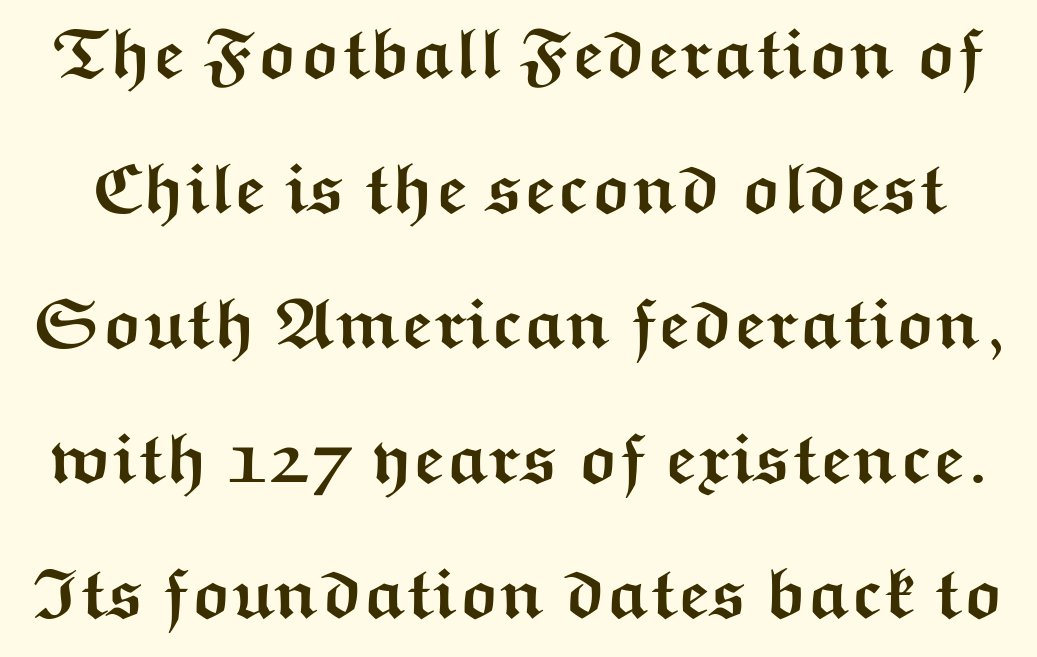
This is the regular roman posture of the typeface. Regarding serifs, this sample does without them. The passage shown has conventional tracking throughout. Students, this is bold: see how much ink each stroke carries. The zone under the glyphs is completely vacant. You could fit nearly another row in the gap between these rows.
